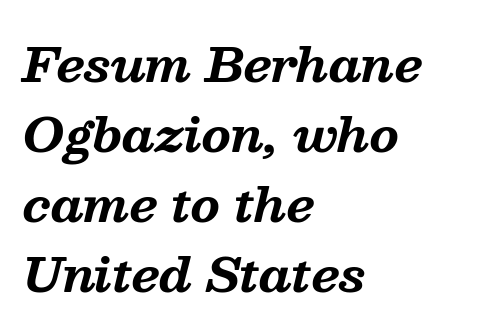
{"serif": "yes", "italic": "yes", "lean": "right", "slant_degrees": 13, "bold": "yes", "weight": "bold", "width": "normal", "stroke_contrast": "medium", "x_height": "medium", "monospaced": "no", "underline": "no", "align": "left", "line_spacing": "normal", "line_spacing_ratio": 1.49, "letter_spacing": "normal", "letter_spacing_em": 0.0, "glyph_px": 47}
